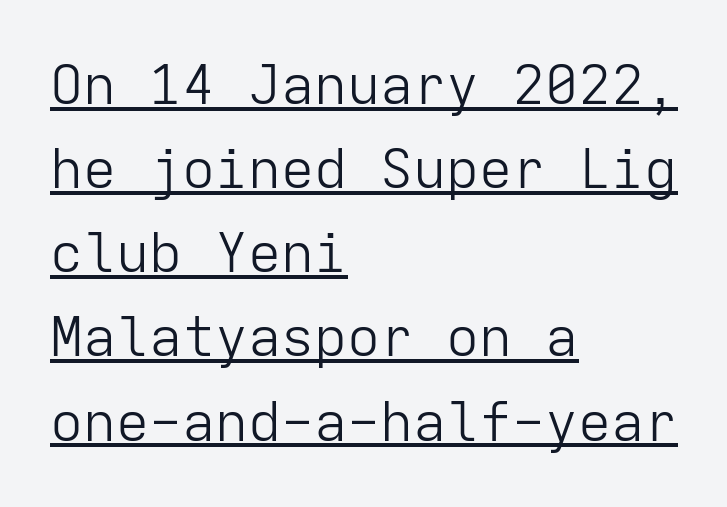
{"serif": "no", "italic": "no", "bold": "no", "weight": "light", "width": "normal", "stroke_contrast": "low", "x_height": "medium", "monospaced": "yes", "underline": "yes", "align": "left", "line_spacing": "normal", "line_spacing_ratio": 1.53, "letter_spacing": "normal", "letter_spacing_em": 0.0, "glyph_px": 55}
